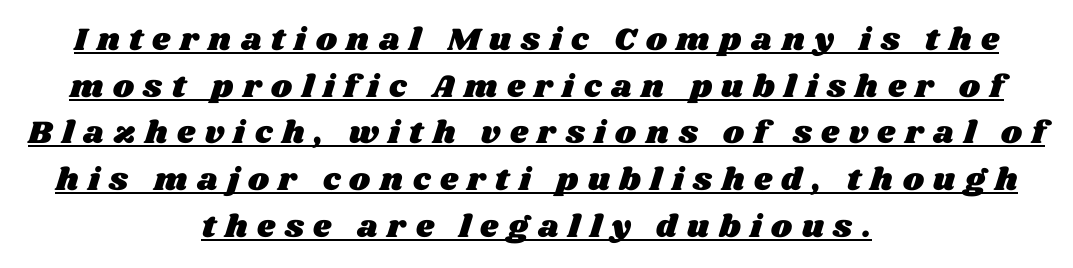
Q: Is the text underlined? A: Yes.
Q: How is the paragraph aligned? A: Centered.
Q: Is the spacing between letters normal or unusually wide? A: Unusually wide.
Q: Is the spacing between lines tight, normal or loose? A: Normal.
Q: Width (condensed, normal, or wide)? A: Wide.
Q: Stroke contrast? A: Medium.
Q: x-height? A: Large.
Q: Monospaced? A: No.
